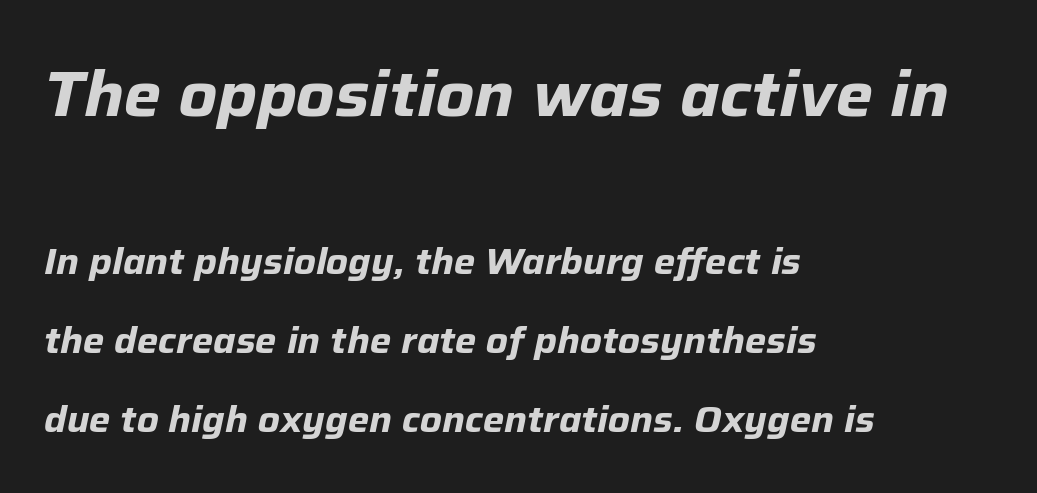
{"italic": "yes", "lean": "right", "slant_degrees": 12, "bold": "yes", "weight": "bold", "width": "normal", "stroke_contrast": "low", "x_height": "medium", "monospaced": "no", "underline": "no", "align": "left", "line_spacing": "loose", "line_spacing_ratio": 2.2, "letter_spacing": "normal", "letter_spacing_em": 0.0, "larger_block": "first", "size_ratio": 1.75, "glyph_px": 63}
